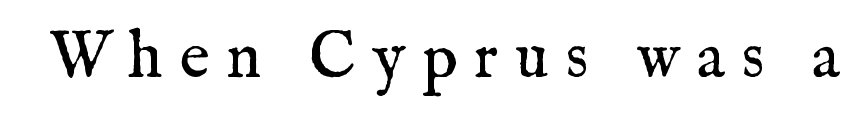
The image shows 66 px regular-weight serif type, upright; set unusually wide letter spacing (+0.25 em), not underlined; medium stroke contrast and a medium x-height.
